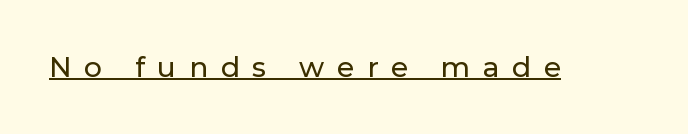
Varying glyph widths throughout — classic text-font behaviour. Beneath each row of characters lies a ruled line. The tracking reads as deliberately expanded to a designer's eye. The font's upright variant was chosen for this text. What kind of face is this? One without serifs — a sans.
